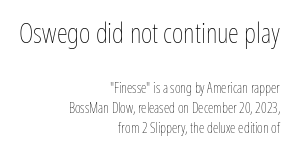
The image shows 28 px thin, condensed type, upright; set right-aligned, normal line spacing (1.44x), normal letter spacing, not underlined; the first (top) block is 2.0x larger; low stroke contrast and a medium x-height.
